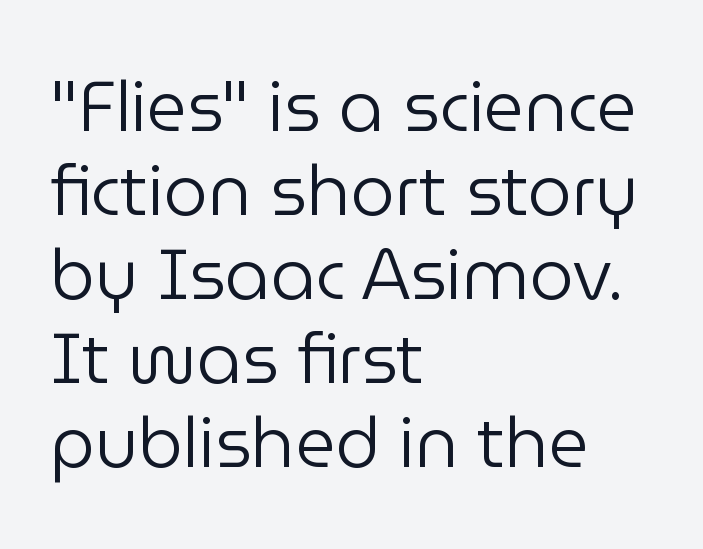
Descenders are the only things crossing below the line. Every row of glyphs begins at an identical x-position on the left. The typeface has the unassuming heft of standard copy or less. Spacing verdict: proportional, widths tailored to each character. Words appear dense and cohesive because spacing is normal. If you drew a line through each stem, it would be perfectly vertical.
